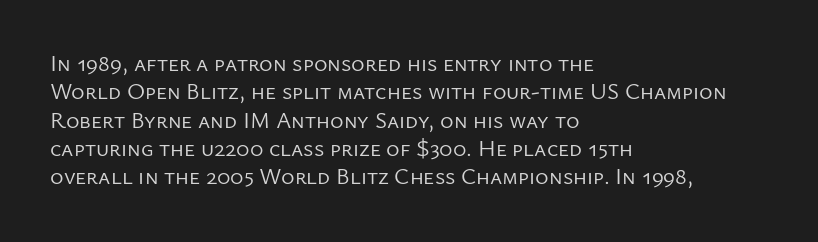
Q: Is the text bold? A: No.
Q: Is the text italic (slanted)? A: No, it is upright.
Q: Is the text underlined? A: No.
Q: How is the paragraph aligned? A: Left-aligned.
Q: Is the spacing between letters normal or unusually wide? A: Normal.
